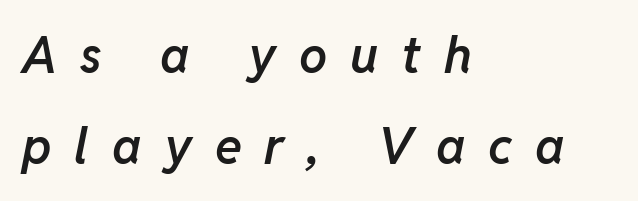
Q: Is the text bold? A: Semi-bold.
Q: Is the text italic (slanted)? A: Yes, it leans right by about 11 degrees.
Q: Is the text underlined? A: No.
Q: How is the paragraph aligned? A: Left-aligned.
Q: Is the spacing between letters normal or unusually wide? A: Unusually wide.
Q: Width (condensed, normal, or wide)? A: Normal.
Q: Stroke contrast? A: Low.
Q: x-height? A: Medium.
Q: Monospaced? A: No.
